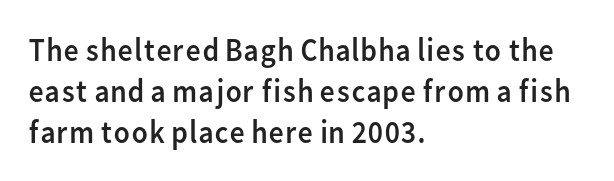
{"serif": "no", "italic": "no", "bold": "no", "weight": "regular", "width": "normal", "stroke_contrast": "low", "x_height": "medium", "monospaced": "no", "underline": "no", "align": "left", "line_spacing_ratio": 1.24, "letter_spacing": "normal", "letter_spacing_em": 0.0, "glyph_px": 33}
